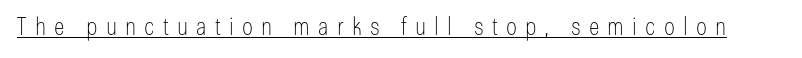
Honestly, the letter spacing is so wide it's the main thing you notice. The typesetter has applied underlining to the passage shown. Compared with a typical body face, this is equally light or lighter still. Vertical strokes here are truly vertical.
